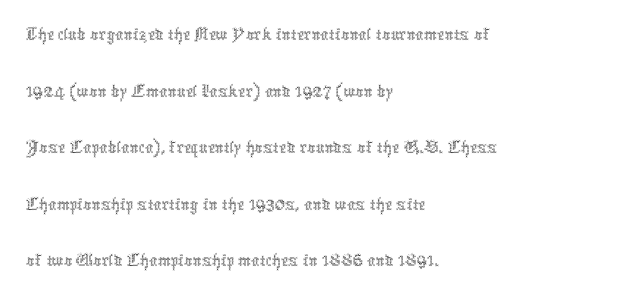
The image shows 41 px thin, condensed type, upright; set left-aligned, normal line spacing (1.38x), normal letter spacing, not underlined; a medium x-height.
